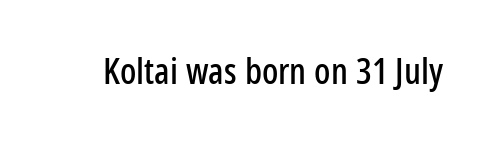
Q: Is the text italic (slanted)? A: No, it is upright.
Q: Is the typeface a serif or a sans-serif typeface? A: Sans-serif.
Q: Is the text underlined? A: No.
Q: Is the spacing between letters normal or unusually wide? A: Normal.
Q: Width (condensed, normal, or wide)? A: Condensed.
Q: Stroke contrast? A: Low.
Q: x-height? A: Medium.
Q: Monospaced? A: No.
